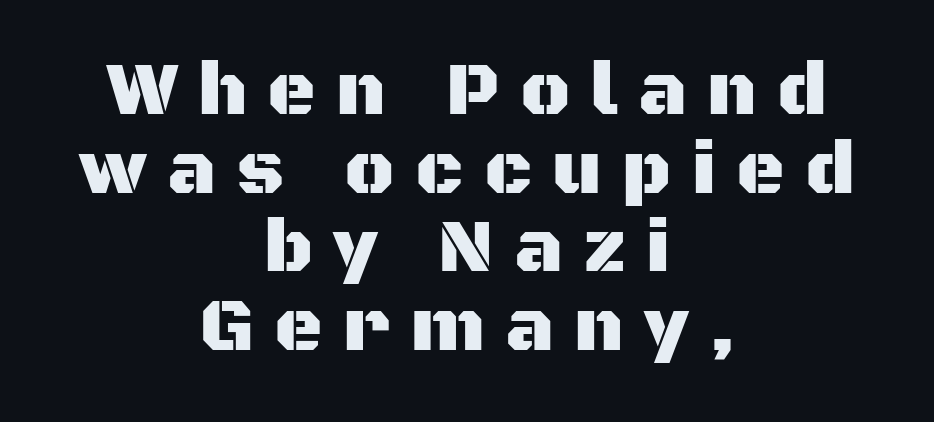
The area under the type is left untouched. The type sits square on the baseline with zero lean. The text block is weighted toward neither margin, spreading evenly from the middle. You could not count columns in this text — the font is proportionally spaced. The leading is snug, giving the passage a crowded texture. Tracking value appears strongly positive — letters spread wide.
